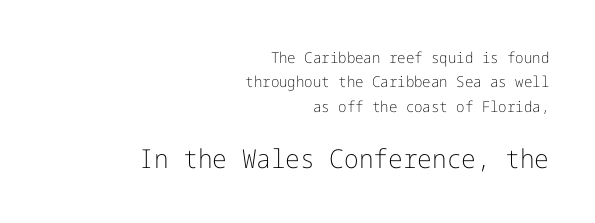
Q: Is the text bold? A: No.
Q: Is the text italic (slanted)? A: No, it is upright.
Q: Is the text underlined? A: No.
Q: How is the paragraph aligned? A: Right-aligned.
Q: Is the spacing between letters normal or unusually wide? A: Normal.
Q: Is the spacing between lines tight, normal or loose? A: Normal.
Q: Which block of text is set in a larger size, the first (top) or the second (bottom)? A: The second (bottom) one.
